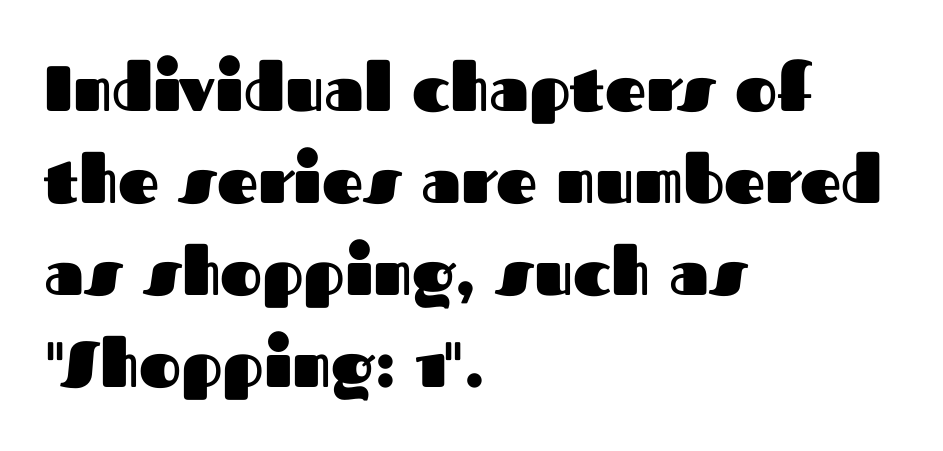
{"serif": "no", "italic": "no", "bold": "yes", "weight": "heavy", "width": "normal", "stroke_contrast": "medium", "x_height": "medium", "monospaced": "no", "underline": "no", "align": "left", "line_spacing": "normal", "line_spacing_ratio": 1.44, "letter_spacing": "normal", "letter_spacing_em": 0.0, "glyph_px": 64}
